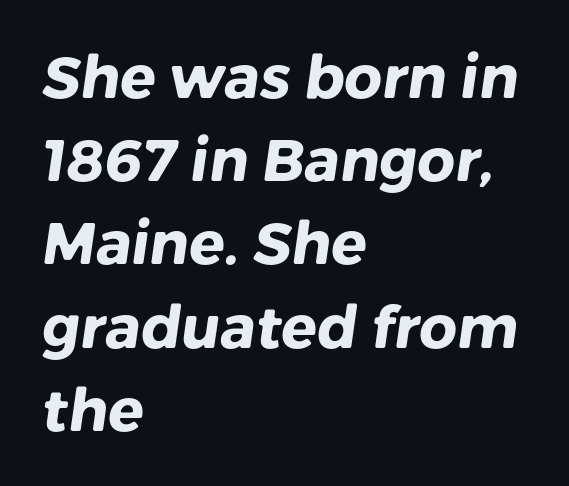
{"serif": "no", "bold": "yes", "weight": "heavy", "width": "normal", "stroke_contrast": "low", "x_height": "medium", "monospaced": "no", "underline": "no", "align": "left", "line_spacing": "normal", "line_spacing_ratio": 1.41, "letter_spacing": "normal", "letter_spacing_em": 0.0, "glyph_px": 59}
